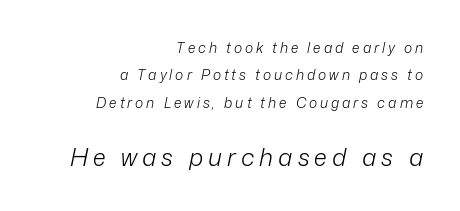
{"italic": "yes", "lean": "right", "slant_degrees": 12, "bold": "no", "underline": "no", "align": "right", "line_spacing": "loose", "line_spacing_ratio": 1.96, "letter_spacing": "wide", "letter_spacing_em": 0.21, "larger_block": "second", "size_ratio": 1.71, "glyph_px": 24}
